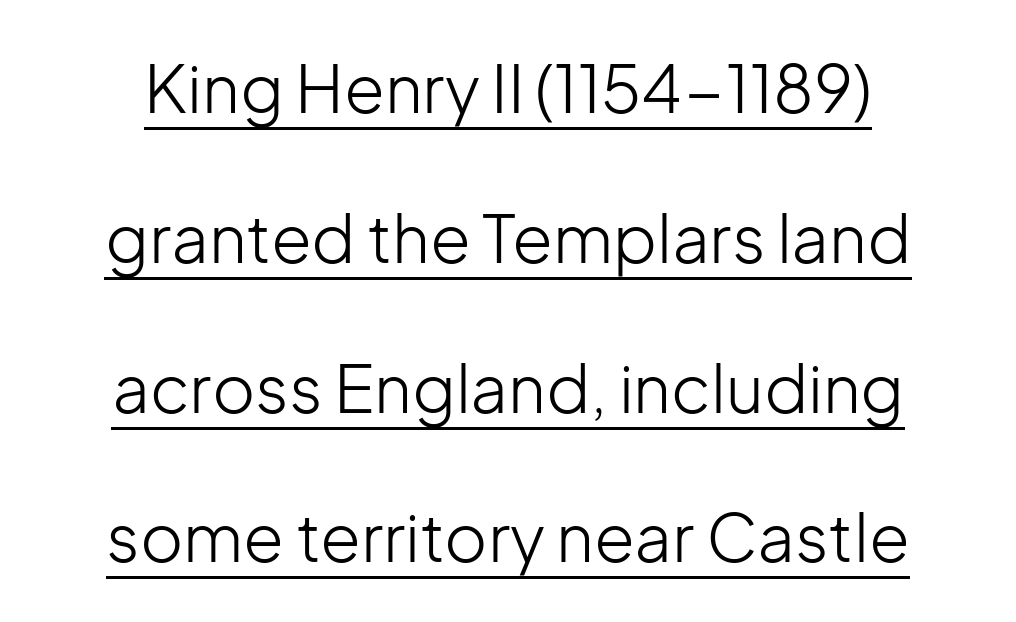
Q: Is the text bold? A: No.
Q: Is the text italic (slanted)? A: No, it is upright.
Q: Is the typeface a serif or a sans-serif typeface? A: Sans-serif.
Q: Is the text underlined? A: Yes.
Q: Is the spacing between letters normal or unusually wide? A: Normal.
Q: Is the spacing between lines tight, normal or loose? A: Loose.
Q: Width (condensed, normal, or wide)? A: Normal.
Q: Stroke contrast? A: Low.
Q: x-height? A: Medium.
Q: Monospaced? A: No.
